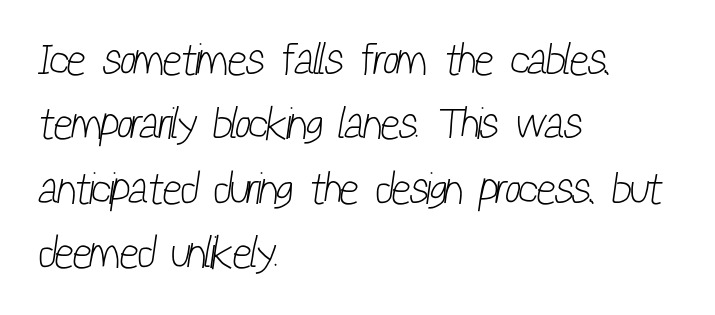
Honestly, the letter spacing is just normal — you wouldn't notice it. Nothing heavy about these letters — not bold at all. Baseline-to-baseline distance is the conventional proportion of letter height. Leftover space on each line is placed entirely after the last word.
